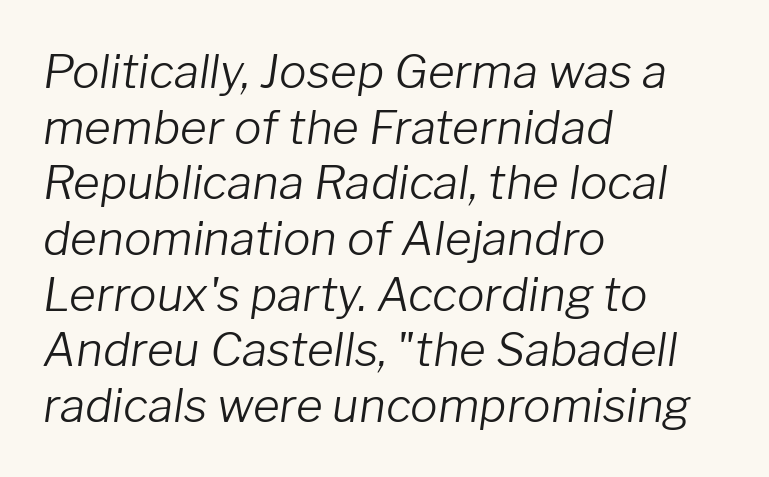
Is the type slanted? Yes — the strokes lean at a clear angle. The lines in this sample share a left origin and differ only in where they stop. The passage shown has conventional tracking throughout. This rendering features lettering with no underline. Is the stroke heavy? The answer is a plain regular-or-lighter.
